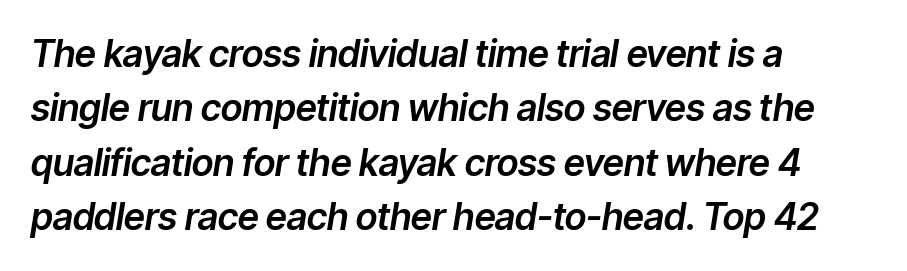
{"italic": "yes", "lean": "right", "slant_degrees": 9, "width": "normal", "stroke_contrast": "low", "x_height": "medium", "monospaced": "no", "underline": "no", "align": "left", "line_spacing": "normal", "line_spacing_ratio": 1.47, "letter_spacing": "normal", "letter_spacing_em": 0.0, "glyph_px": 37}
